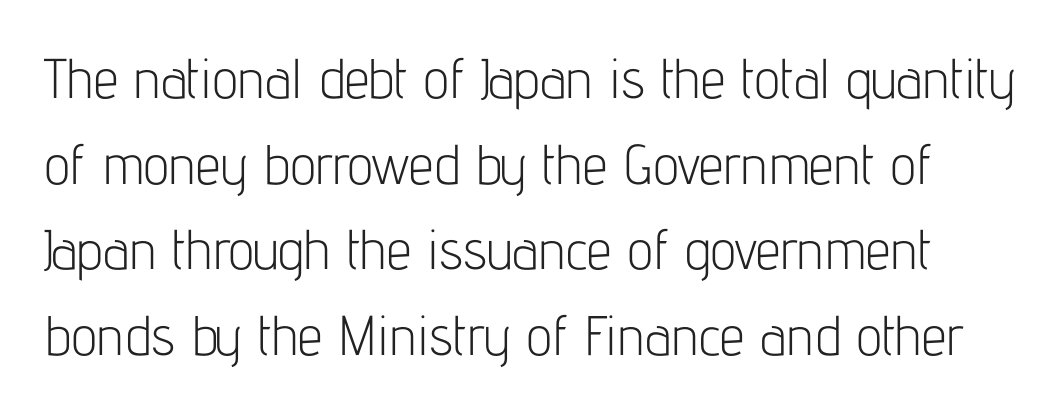
Q: Is the text bold? A: No.
Q: Is the text italic (slanted)? A: No, it is upright.
Q: Is the typeface a serif or a sans-serif typeface? A: Sans-serif.
Q: Is the text underlined? A: No.
Q: Is the spacing between letters normal or unusually wide? A: Normal.
Q: Is the spacing between lines tight, normal or loose? A: Normal.
Q: Width (condensed, normal, or wide)? A: Condensed.
Q: Stroke contrast? A: Low.
Q: x-height? A: Medium.
Q: Monospaced? A: No.
